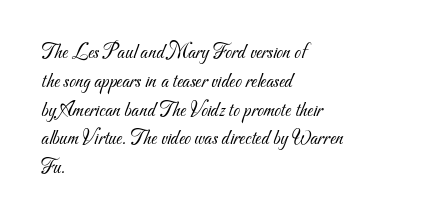
The vertical gap from one line to the next is medium. This rendering leaves character spacing at its baseline value. These glyphs show unthickened strokes, regular width or finer. Is the block centered? No — it sits flush against the left margin.
